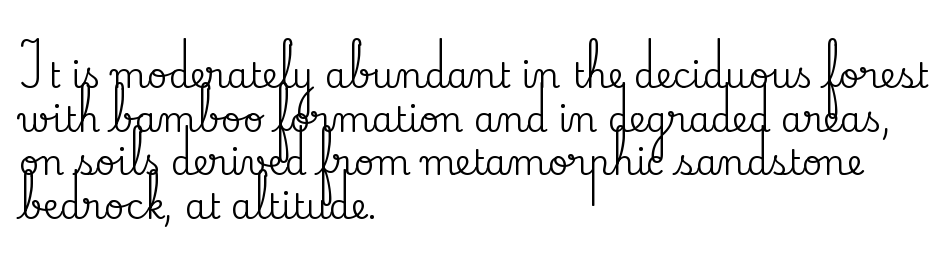
Q: Is the text italic (slanted)? A: No, it is upright.
Q: Is the typeface a serif or a sans-serif typeface? A: Serif.
Q: Is the text underlined? A: No.
Q: How is the paragraph aligned? A: Left-aligned.
Q: Is the spacing between letters normal or unusually wide? A: Normal.
Q: Is the spacing between lines tight, normal or loose? A: Normal.
Q: Width (condensed, normal, or wide)? A: Normal.
Q: Stroke contrast? A: Medium.
Q: x-height? A: Small.
Q: Monospaced? A: No.
